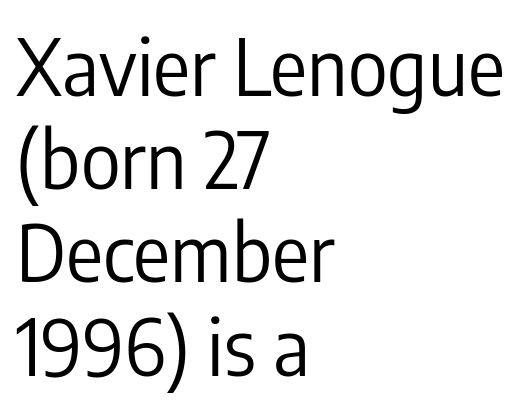
Q: Is the text bold? A: No.
Q: Is the text italic (slanted)? A: No, it is upright.
Q: Is the typeface a serif or a sans-serif typeface? A: Sans-serif.
Q: Is the text underlined? A: No.
Q: How is the paragraph aligned? A: Left-aligned.
Q: Is the spacing between letters normal or unusually wide? A: Normal.
Q: Width (condensed, normal, or wide)? A: Condensed.
Q: Stroke contrast? A: Low.
Q: x-height? A: Medium.
Q: Monospaced? A: No.
